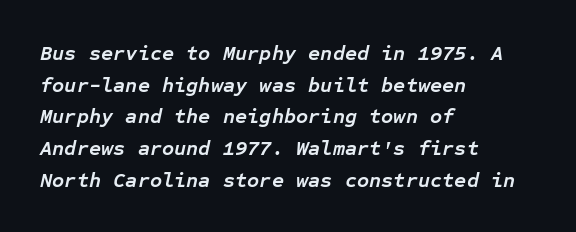
{"italic": "yes", "lean": "right", "slant_degrees": 12, "bold": "yes", "underline": "no", "align": "left", "line_spacing": "normal", "line_spacing_ratio": 1.51, "letter_spacing": "normal", "letter_spacing_em": 0.0, "glyph_px": 21}
